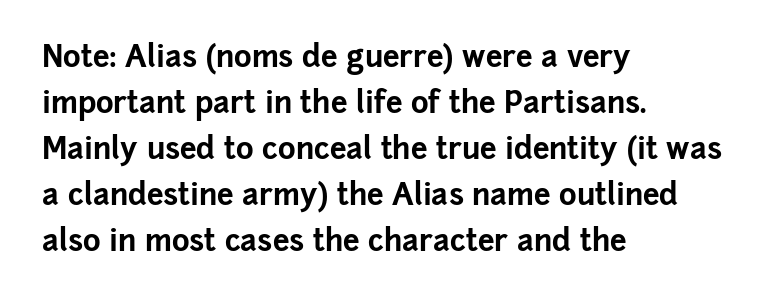
{"serif": "no", "italic": "no", "bold": "yes", "weight": "bold", "width": "normal", "stroke_contrast": "low", "x_height": "medium", "monospaced": "no", "underline": "no", "align": "left", "line_spacing": "normal", "line_spacing_ratio": 1.53, "letter_spacing": "normal", "letter_spacing_em": 0.0, "glyph_px": 30}
